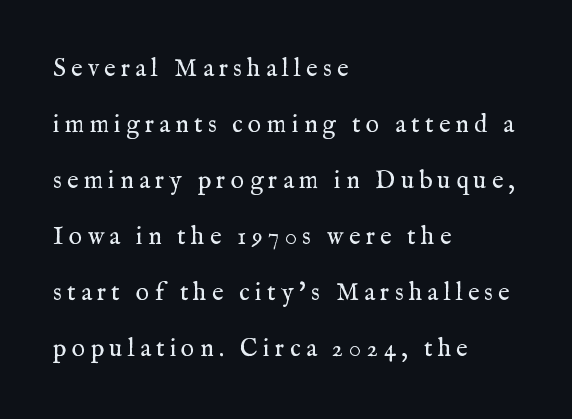
The image shows 25 px text type, upright; set left-aligned, loose line spacing (2.24x), unusually wide letter spacing (+0.21 em), not underlined.
